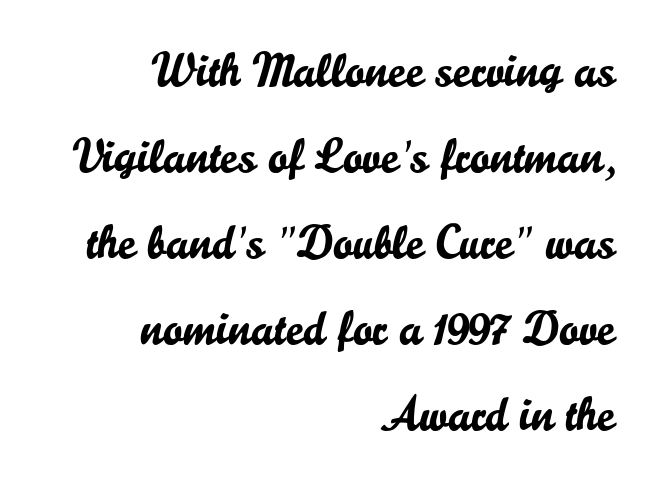
No feet cap the strokes, marking this as sans-serif type. The rendering uses natural spacing where letterforms have individual widths. Descender tails drop into unmarked territory. Which margin do the lines hug? The right one — the left edge is uneven.
